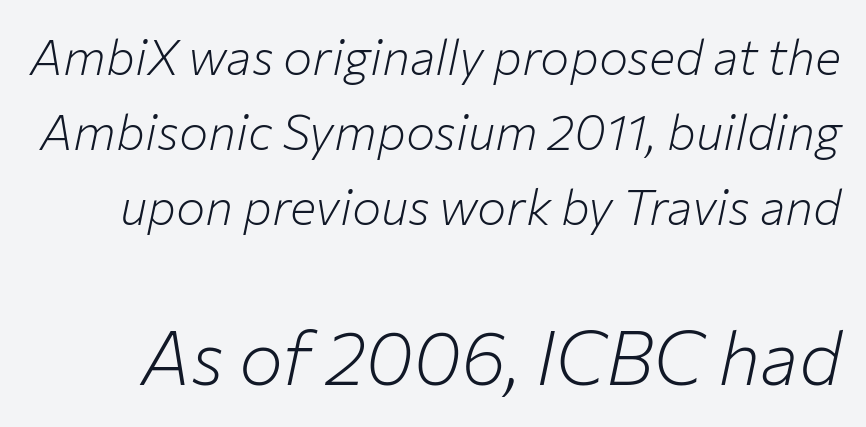
The baseline area is clear. This sample uses plain, unmodified letter spacing. A student would notice the bottom passage is typeset larger than what precedes it. These lines are rendered in a variable-pitch font.
